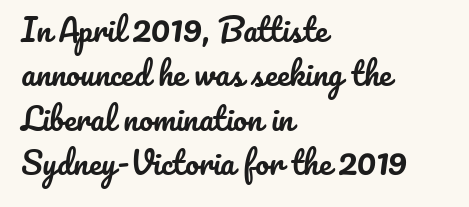
Spacing verdict: proportional, widths tailored to each character. The lines sit at an ordinary, default distance from one another. Descender tails drop into unmarked territory. Each word holds together tightly as a unit, with standard inter-letter gaps. Short and long lines alike share a common starting point at left.
